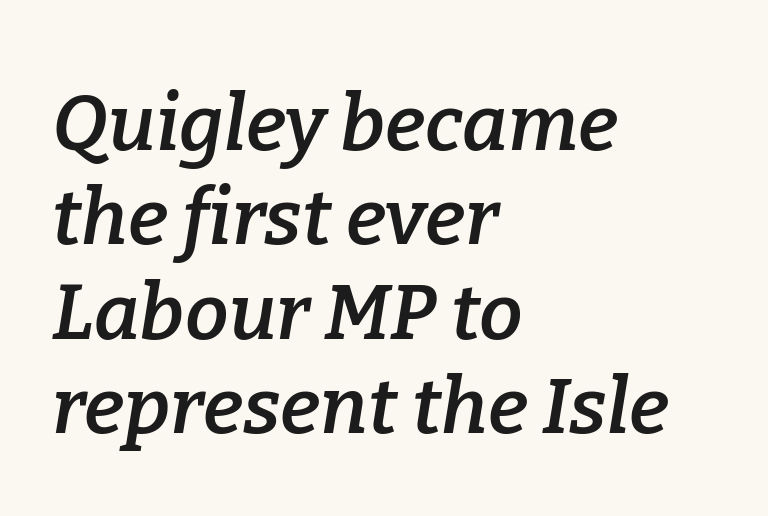
Q: Is the text bold? A: Semi-bold.
Q: Is the text italic (slanted)? A: Yes, it leans right by about 9 degrees.
Q: Is the typeface a serif or a sans-serif typeface? A: Serif.
Q: Is the text underlined? A: No.
Q: How is the paragraph aligned? A: Left-aligned.
Q: Is the spacing between letters normal or unusually wide? A: Normal.
Q: Width (condensed, normal, or wide)? A: Normal.
Q: Stroke contrast? A: Low.
Q: x-height? A: Medium.
Q: Monospaced? A: No.
